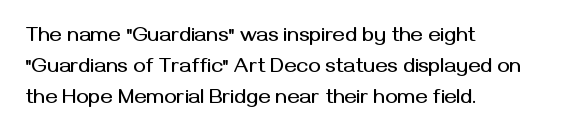
The image shows 21 px text type, upright; set left-aligned, normal line spacing (1.47x), normal letter spacing, not underlined.
